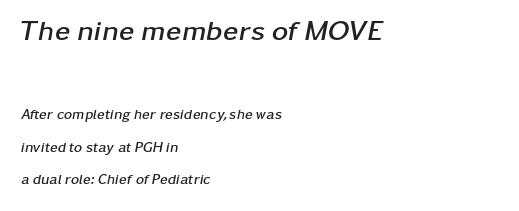
{"italic": "yes", "lean": "right", "slant_degrees": 11, "bold": "yes", "weight": "semibold", "width": "wide", "stroke_contrast": "low", "x_height": "medium", "monospaced": "no", "underline": "no", "align": "left", "line_spacing": "loose", "line_spacing_ratio": 2.34, "letter_spacing": "normal", "letter_spacing_em": 0.0, "larger_block": "first", "size_ratio": 2.0, "glyph_px": 28}
